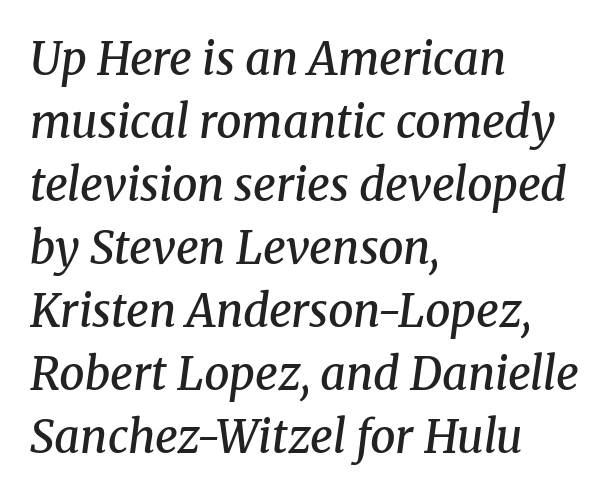
Inter-character spacing is left at the font's built-in metrics. A clean baseline with only descenders dipping below it. In terms of weight, the rendering is demibold, just under bold. How would I describe the line gaps? Plain and ordinary. Every row of glyphs begins at an identical x-position on the left.
